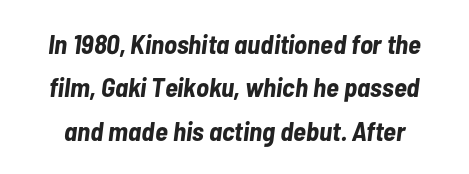
Q: Is the text bold? A: Yes.
Q: Is the text italic (slanted)? A: Yes, it leans right by about 7 degrees.
Q: Is the text underlined? A: No.
Q: Is the spacing between letters normal or unusually wide? A: Normal.
Q: Is the spacing between lines tight, normal or loose? A: Normal.
